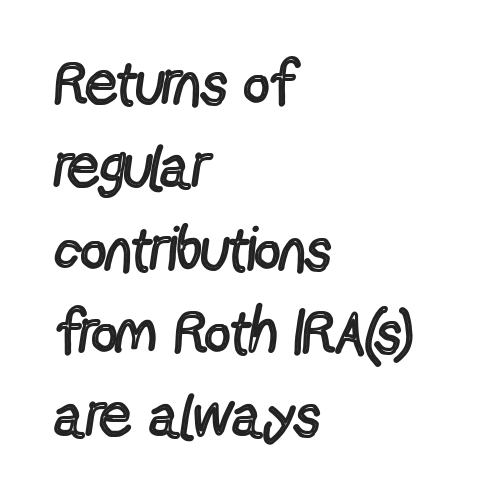
Q: Is the text bold? A: No.
Q: Is the typeface a serif or a sans-serif typeface? A: Sans-serif.
Q: Is the text underlined? A: No.
Q: How is the paragraph aligned? A: Left-aligned.
Q: Is the spacing between letters normal or unusually wide? A: Normal.
Q: Is the spacing between lines tight, normal or loose? A: Normal.
Q: Width (condensed, normal, or wide)? A: Condensed.
Q: x-height? A: Medium.
Q: Monospaced? A: No.
